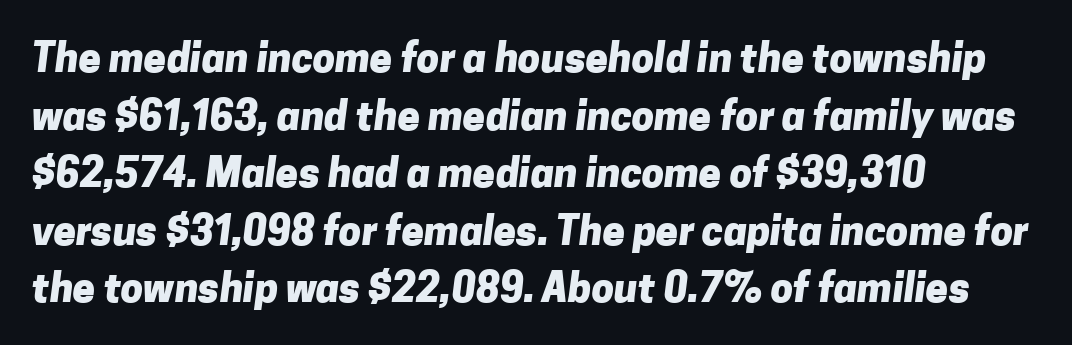
These lines are composed in type without serifs. The letters are bold, with thick, heavy strokes. Proportional: the letters do not fall into vertical columns. Descenders hang freely into open space. Teacher's note: observe the even left margin — that is flush-left alignment. A typesetter would call this zero additional tracking.
